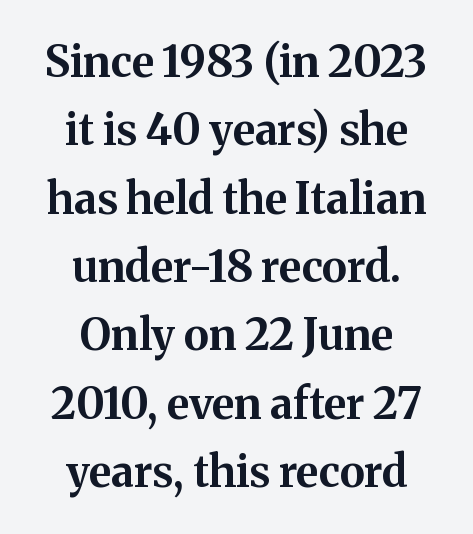
Q: Is the text bold? A: Yes.
Q: Is the text italic (slanted)? A: No, it is upright.
Q: Is the typeface a serif or a sans-serif typeface? A: Serif.
Q: Is the text underlined? A: No.
Q: How is the paragraph aligned? A: Centered.
Q: Is the spacing between letters normal or unusually wide? A: Normal.
Q: Is the spacing between lines tight, normal or loose? A: Normal.
Q: Width (condensed, normal, or wide)? A: Normal.
Q: Stroke contrast? A: Medium.
Q: x-height? A: Medium.
Q: Monospaced? A: No.
